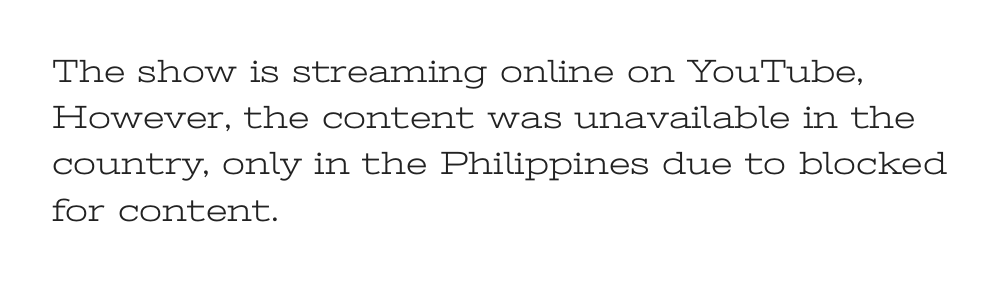
The image shows 33 px light, wide serif type, upright; set left-aligned, normal line spacing (1.4x), normal letter spacing, not underlined; low stroke contrast and a medium x-height.
